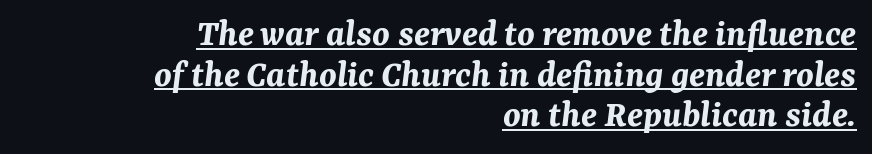
Q: Is the text bold? A: Yes.
Q: Is the text italic (slanted)? A: Yes, it leans right by about 7 degrees.
Q: Is the text underlined? A: Yes.
Q: How is the paragraph aligned? A: Right-aligned.
Q: Is the spacing between letters normal or unusually wide? A: Normal.
Q: Is the spacing between lines tight, normal or loose? A: Tight.
Q: Width (condensed, normal, or wide)? A: Normal.
Q: Stroke contrast? A: Medium.
Q: x-height? A: Medium.
Q: Monospaced? A: No.
